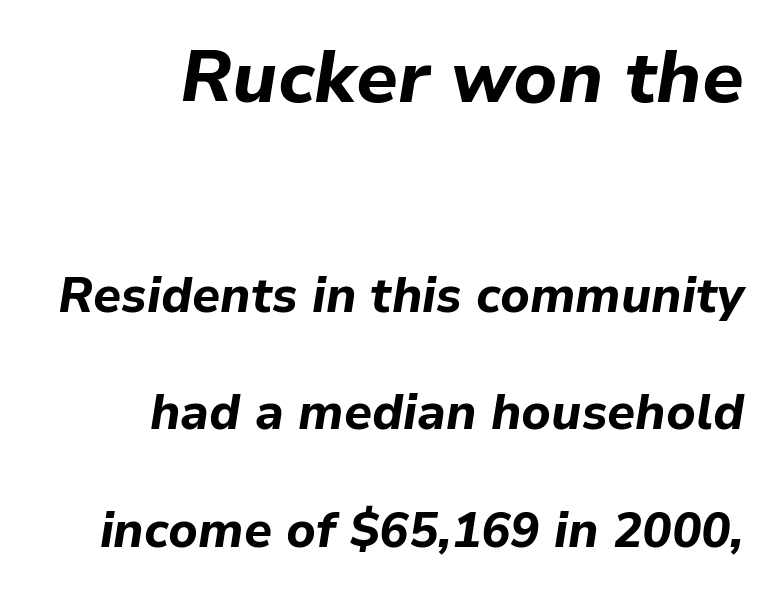
Q: Is the text bold? A: Yes.
Q: Is the text italic (slanted)? A: Yes, it leans right by about 9 degrees.
Q: Is the text underlined? A: No.
Q: How is the paragraph aligned? A: Right-aligned.
Q: Is the spacing between letters normal or unusually wide? A: Normal.
Q: Is the spacing between lines tight, normal or loose? A: Loose.
Q: Which block of text is set in a larger size, the first (top) or the second (bottom)? A: The first (top) one.
Q: Width (condensed, normal, or wide)? A: Normal.
Q: Stroke contrast? A: Low.
Q: x-height? A: Medium.
Q: Monospaced? A: No.
